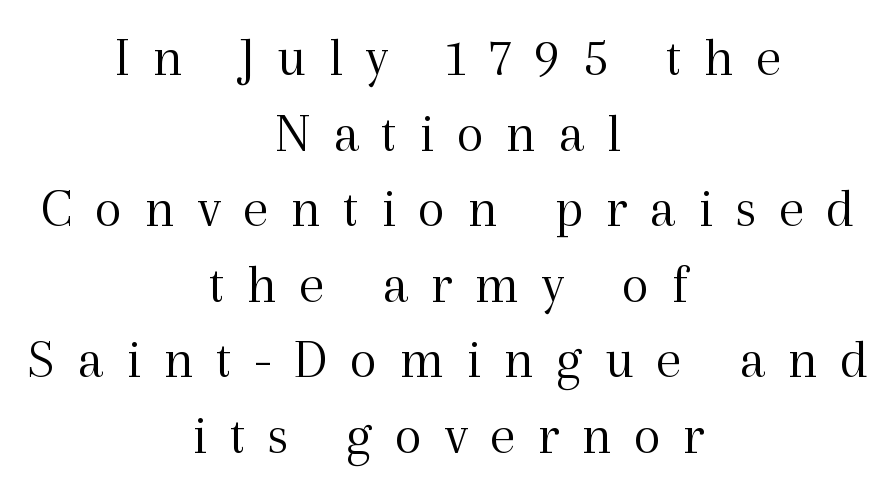
{"serif": "yes", "italic": "no", "bold": "no", "weight": "light", "width": "normal", "x_height": "medium", "monospaced": "no", "underline": "no", "align": "center", "line_spacing": "normal", "line_spacing_ratio": 1.35, "letter_spacing": "wide", "letter_spacing_em": 0.4, "glyph_px": 56}
